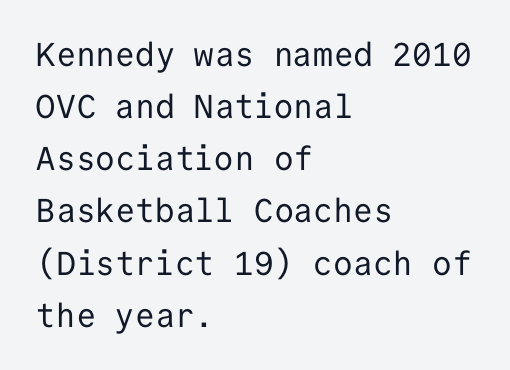
Q: Is the text bold? A: No.
Q: Is the text italic (slanted)? A: No, it is upright.
Q: Is the typeface a serif or a sans-serif typeface? A: Sans-serif.
Q: Is the text underlined? A: No.
Q: How is the paragraph aligned? A: Left-aligned.
Q: Is the spacing between letters normal or unusually wide? A: Normal.
Q: Is the spacing between lines tight, normal or loose? A: Normal.
Q: Width (condensed, normal, or wide)? A: Normal.
Q: Stroke contrast? A: Low.
Q: x-height? A: Medium.
Q: Monospaced? A: Yes.
